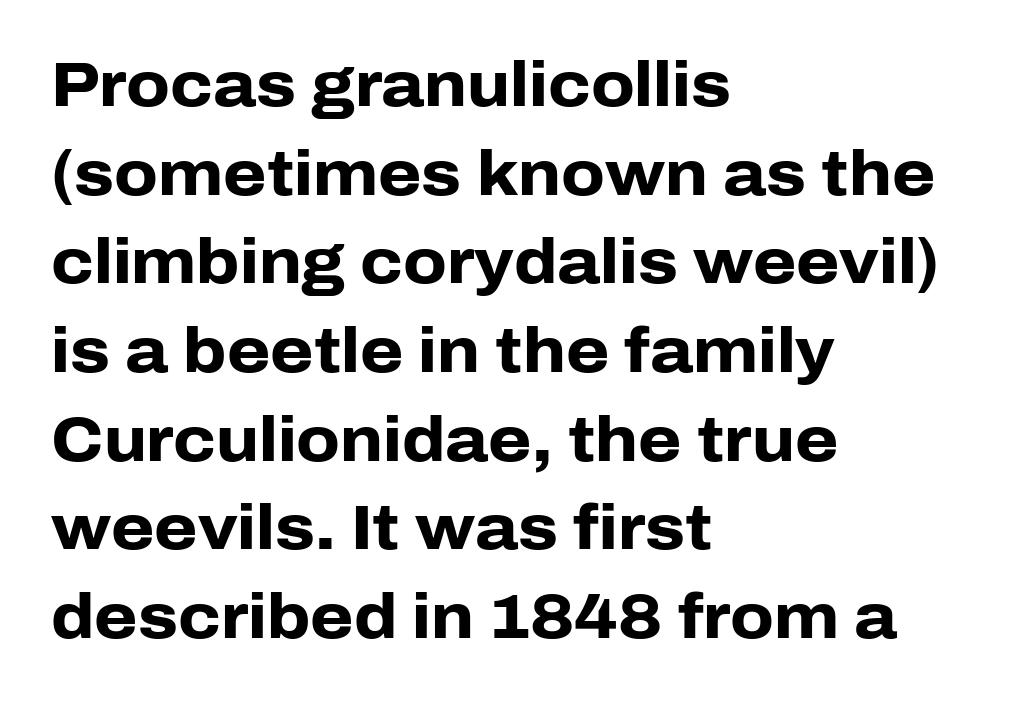
Proportional: the letters do not fall into vertical columns. The type family on display is of the sans-serif kind. Designer's note — italics off, roman on. Here the glyphs are tracked normally, forming tight word shapes.
